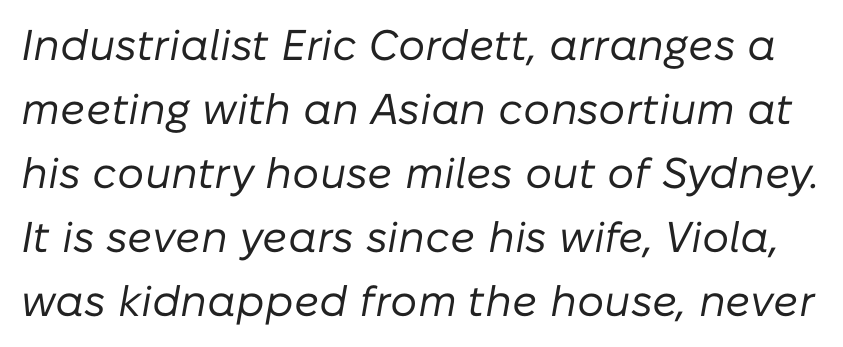
Proportional: the letters do not fall into vertical columns. The characters are drawn with everyday or finer stroke widths. The passage shown leans; its letterforms are oblique. The glyphs are unaccompanied by any horizontal stroke below them. The gaps between neighbouring characters are ordinary and unremarkable.
